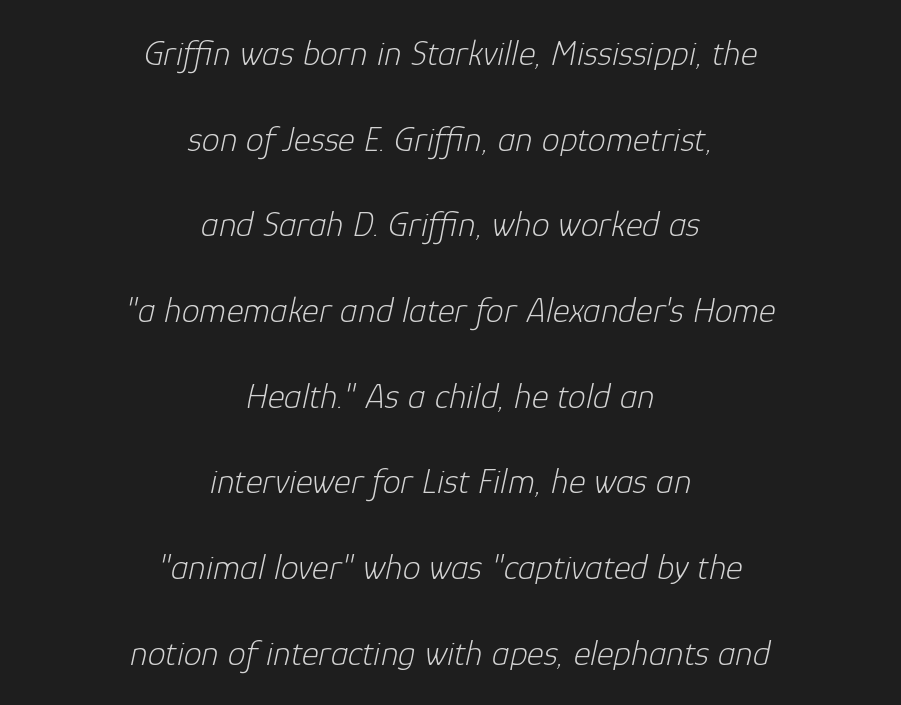
Q: Is the text bold? A: No.
Q: Is the text italic (slanted)? A: Yes, it leans right by about 12 degrees.
Q: Is the text underlined? A: No.
Q: How is the paragraph aligned? A: Centered.
Q: Is the spacing between letters normal or unusually wide? A: Normal.
Q: Is the spacing between lines tight, normal or loose? A: Loose.
Q: Width (condensed, normal, or wide)? A: Normal.
Q: Stroke contrast? A: Low.
Q: x-height? A: Medium.
Q: Monospaced? A: No.
